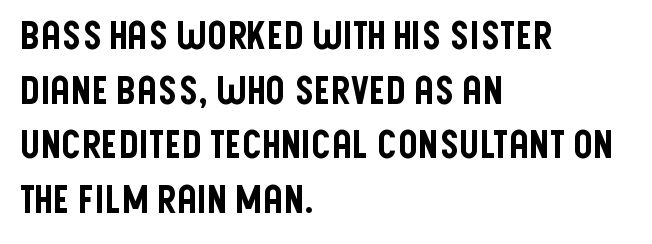
{"serif": "no", "italic": "no", "width": "condensed", "stroke_contrast": "low", "x_height": "large", "monospaced": "no", "underline": "no", "align": "left", "line_spacing": "normal", "line_spacing_ratio": 1.44, "letter_spacing": "normal", "letter_spacing_em": 0.0, "glyph_px": 38}
